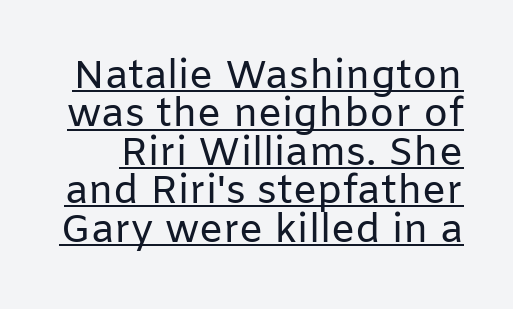
Q: Is the text bold? A: No.
Q: Is the text italic (slanted)? A: No, it is upright.
Q: Is the typeface a serif or a sans-serif typeface? A: Sans-serif.
Q: Is the text underlined? A: Yes.
Q: Is the spacing between letters normal or unusually wide? A: Normal.
Q: Is the spacing between lines tight, normal or loose? A: Tight.
Q: Width (condensed, normal, or wide)? A: Normal.
Q: Stroke contrast? A: Low.
Q: x-height? A: Medium.
Q: Monospaced? A: No.
